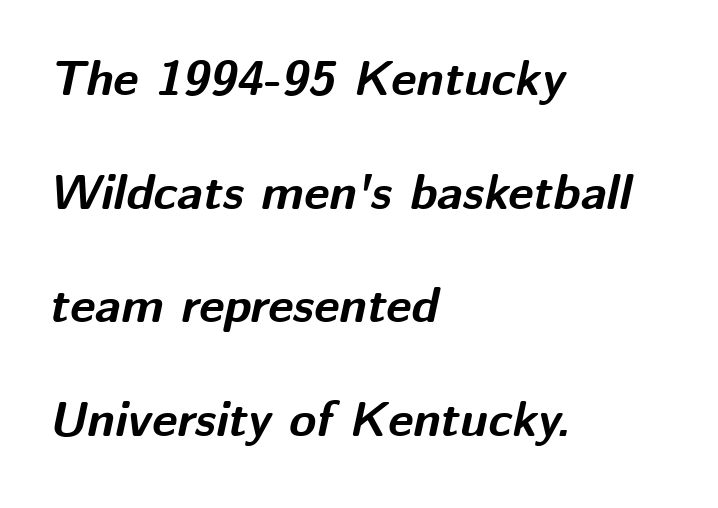
{"italic": "yes", "lean": "right", "slant_degrees": 12, "bold": "yes", "weight": "bold", "width": "normal", "stroke_contrast": "medium", "x_height": "medium", "monospaced": "no", "underline": "no", "align": "left", "line_spacing": "loose", "line_spacing_ratio": 2.32, "letter_spacing": "normal", "letter_spacing_em": 0.0, "glyph_px": 49}
